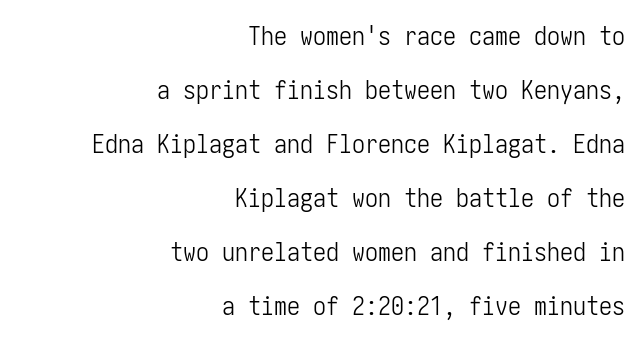
Q: Is the text bold? A: No.
Q: Is the text italic (slanted)? A: No, it is upright.
Q: Is the text underlined? A: No.
Q: How is the paragraph aligned? A: Right-aligned.
Q: Is the spacing between letters normal or unusually wide? A: Normal.
Q: Is the spacing between lines tight, normal or loose? A: Loose.
